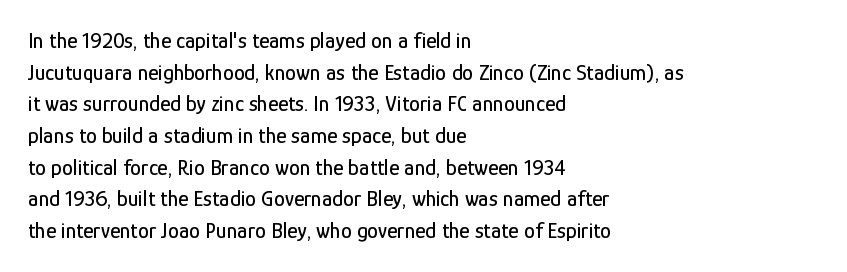
Ordinary non-slanted type is in use. Letter spacing: default. This sample is left-justified, so line endings fall wherever the words run out. Underline: absent. Successive baselines arrive at the customary interval.
